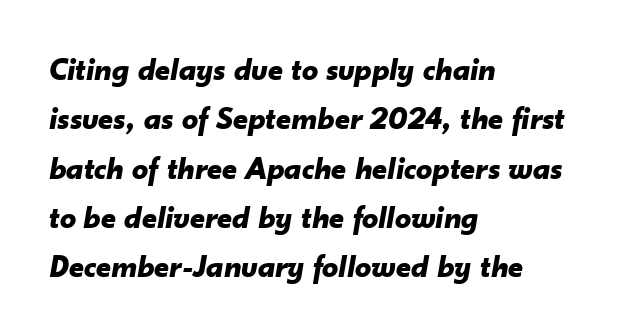
The image shows 32 px bold type, italic (leaning right); set left-aligned, normal line spacing (1.54x), normal letter spacing, not underlined; low stroke contrast and a small x-height.
